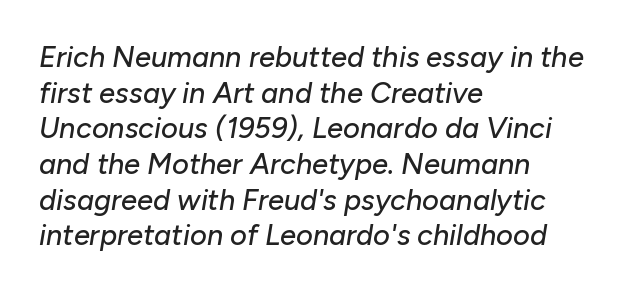
The image shows 29 px text type, italic (leaning right); set left-aligned, line spacing 1.23x, normal letter spacing, not underlined; low stroke contrast and a medium x-height.
